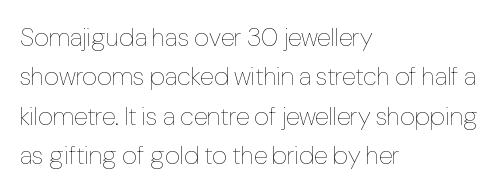
{"italic": "no", "bold": "no", "underline": "no", "align": "left", "line_spacing": "normal", "line_spacing_ratio": 1.51, "letter_spacing": "normal", "letter_spacing_em": 0.0, "glyph_px": 26}
